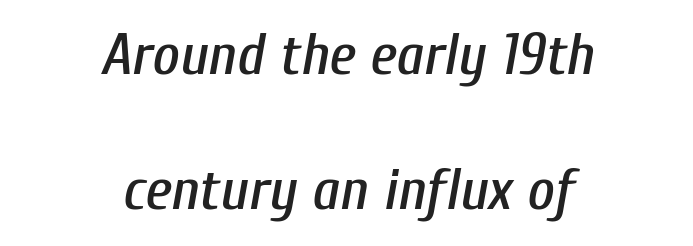
Each letter keeps its own natural width here, so spacing adapts to shape. Leftover space on each line is divided equally before and after the words. How are the letters spaced? Ordinarily, with no added tracking. The strip under each line holds only bare page. Regarding leading, the lines here are spaced well apart.
